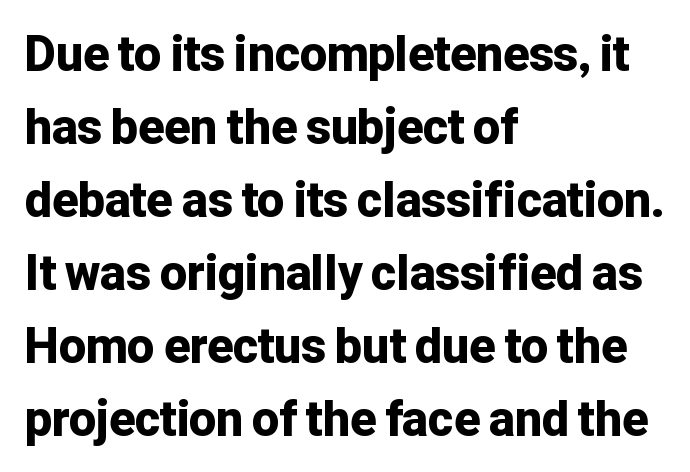
The image shows 48 px bold sans-serif type, upright; set left-aligned, normal line spacing (1.52x), normal letter spacing, not underlined; low stroke contrast and a medium x-height.
